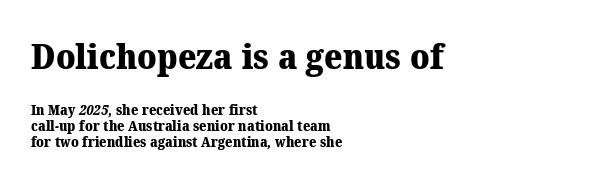
Q: Is the text bold? A: Yes.
Q: Is the typeface a serif or a sans-serif typeface? A: Serif.
Q: Is the text underlined? A: No.
Q: How is the paragraph aligned? A: Left-aligned.
Q: Is the spacing between letters normal or unusually wide? A: Normal.
Q: Which block of text is set in a larger size, the first (top) or the second (bottom)? A: The first (top) one.
Q: Width (condensed, normal, or wide)? A: Normal.
Q: Stroke contrast? A: Medium.
Q: x-height? A: Medium.
Q: Monospaced? A: No.
